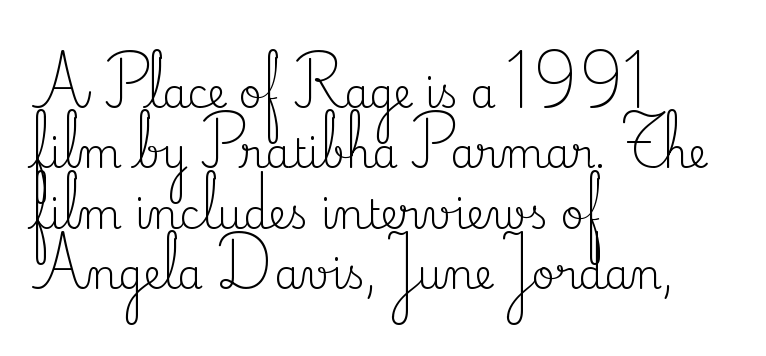
{"serif": "yes", "italic": "no", "bold": "no", "weight": "regular", "width": "normal", "stroke_contrast": "medium", "x_height": "small", "monospaced": "no", "underline": "no", "align": "left", "line_spacing": "normal", "line_spacing_ratio": 1.51, "letter_spacing": "normal", "letter_spacing_em": 0.0, "glyph_px": 40}
